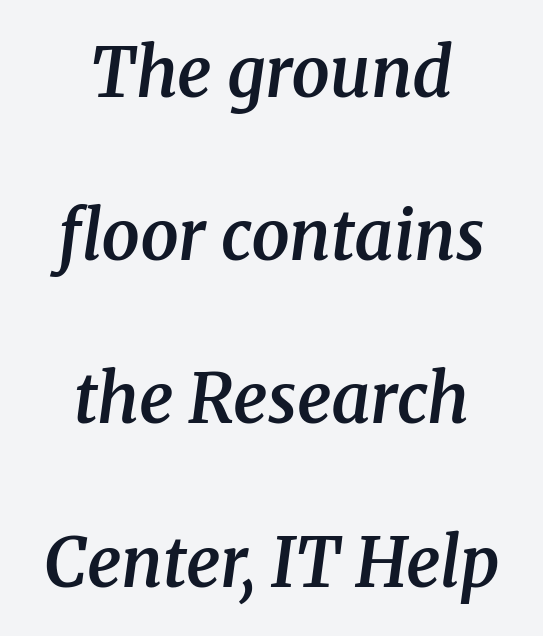
{"serif": "yes", "italic": "yes", "lean": "right", "slant_degrees": 8, "bold": "semi", "weight": "semibold", "width": "normal", "stroke_contrast": "medium", "x_height": "medium", "monospaced": "no", "underline": "no", "align": "center", "line_spacing": "loose", "line_spacing_ratio": 2.4, "letter_spacing": "normal", "letter_spacing_em": 0.0, "glyph_px": 68}
